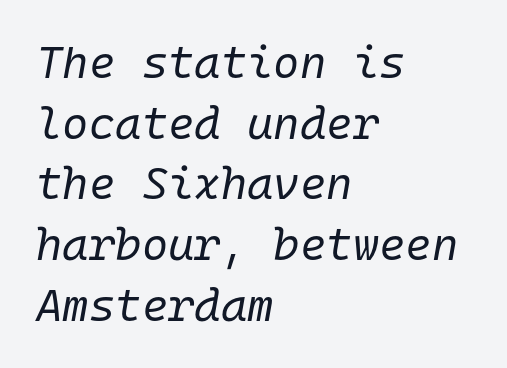
{"italic": "yes", "lean": "right", "slant_degrees": 10, "bold": "no", "weight": "regular", "width": "normal", "stroke_contrast": "low", "x_height": "medium", "monospaced": "yes", "underline": "no", "align": "left", "line_spacing": "normal", "line_spacing_ratio": 1.35, "letter_spacing": "normal", "letter_spacing_em": 0.0, "glyph_px": 45}
